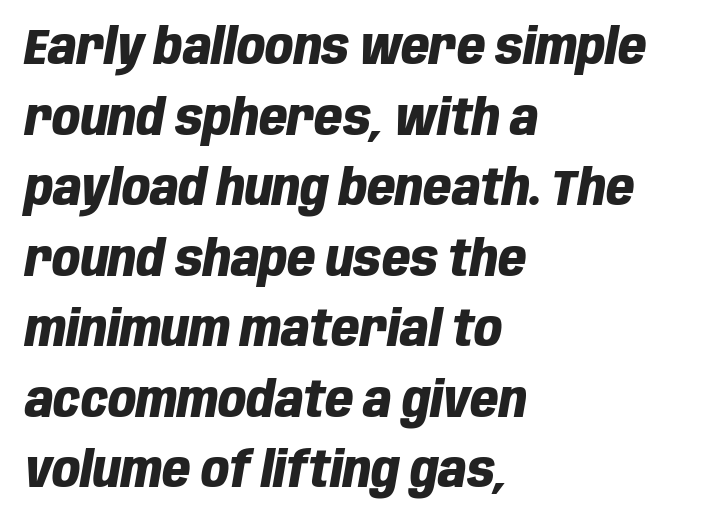
Heavy, bold letterforms. The paragraph shown leans on its left margin. Does the lettering tilt? It does — this is italic. Looks like regular typesetting: each glyph gets only the width it needs. The words here are not underlined.
